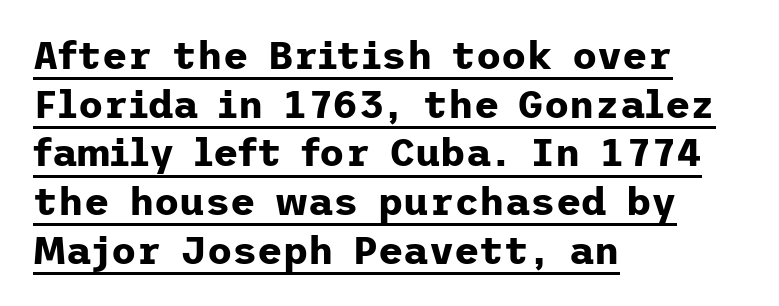
The type is set solid horizontally, with unmodified tracking. No italicization has been applied; the sample stays upright. Each line of the rendering has a horizontal stroke beneath the glyphs. The passage is arranged the way most books set body copy — flush left.
